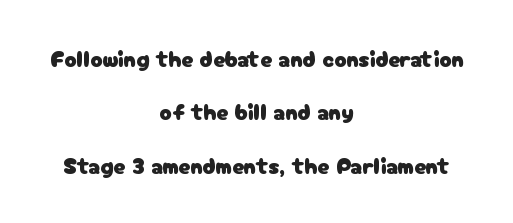
The image shows 23 px text type, upright; set centered, loose line spacing (2.32x), normal letter spacing, not underlined.
